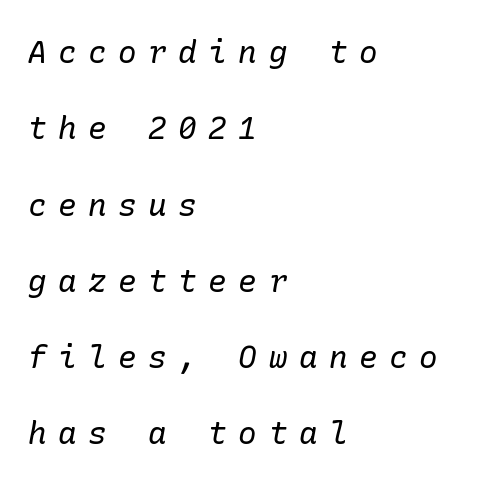
A bare baseline throughout the passage. Letters have the restrained weight of plain body copy at most. In terms of leading, this rendering errs on the spacious side. Loose tracking; the words dissolve into strings of separated letters. Yep, that's italic — everything's leaning. Which margin do the lines hug? The left one — the right edge is uneven.
